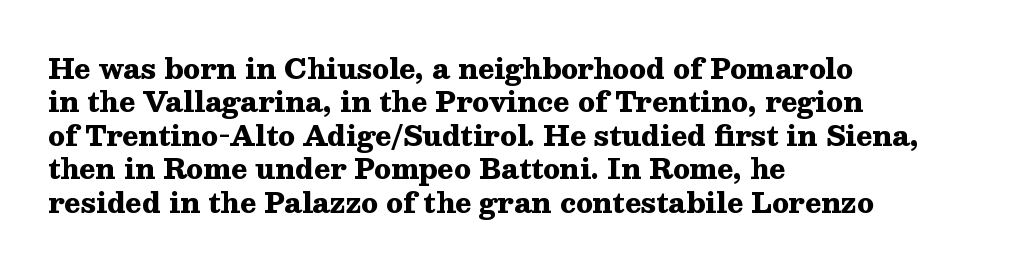
The image shows 27 px bold type, upright; set left-aligned, line spacing 1.24x, normal letter spacing, not underlined.
